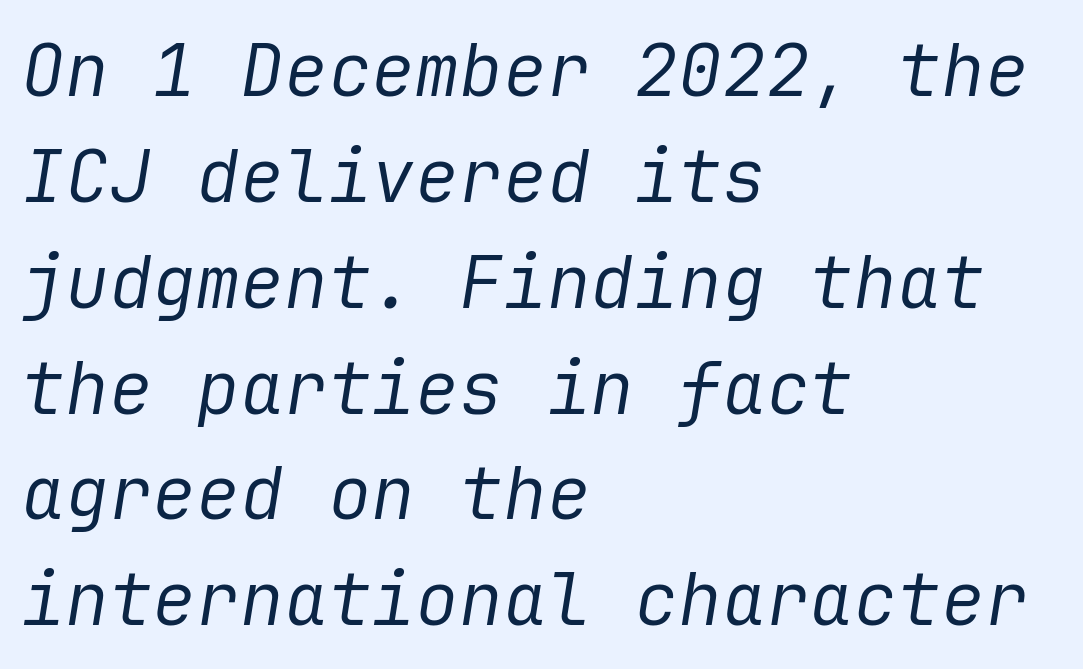
The image shows 73 px regular-weight type, italic (leaning right); set left-aligned, normal line spacing (1.45x), normal letter spacing, not underlined; low stroke contrast and a medium x-height.
